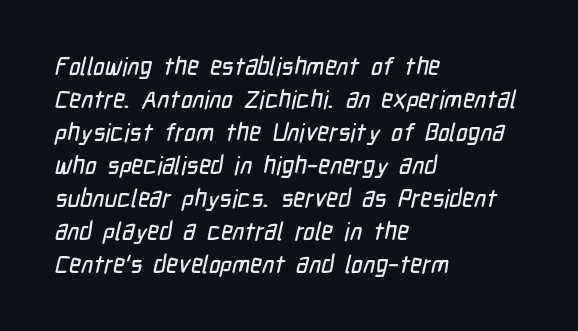
Q: Is the text underlined? A: No.
Q: How is the paragraph aligned? A: Left-aligned.
Q: Is the spacing between letters normal or unusually wide? A: Normal.
Q: Is the spacing between lines tight, normal or loose? A: Normal.
